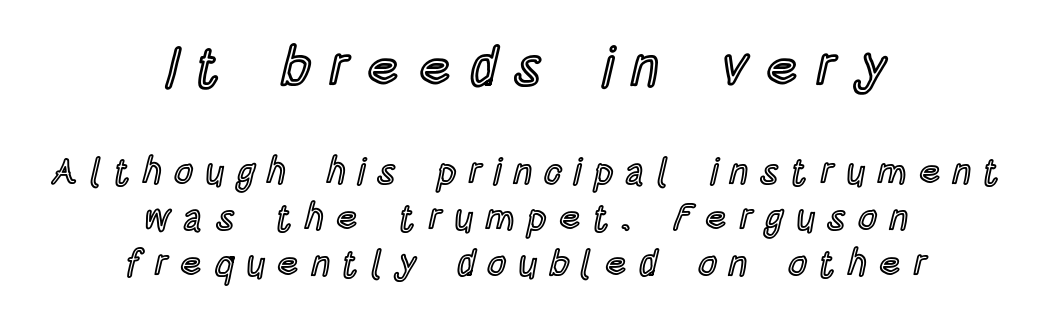
The space between consecutive lines is moderate. Looks like regular typesetting: each glyph gets only the width it needs. A bare baseline throughout the passage. A typesetter would call this heavily tracked-out type.
